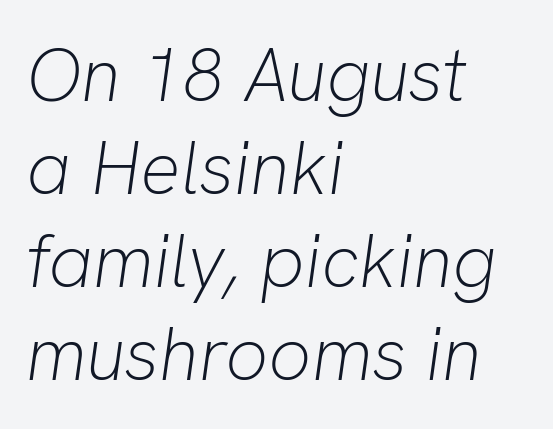
Q: Is the text bold? A: No.
Q: Is the text italic (slanted)? A: Yes, it leans right by about 8 degrees.
Q: Is the text underlined? A: No.
Q: How is the paragraph aligned? A: Left-aligned.
Q: Is the spacing between letters normal or unusually wide? A: Normal.
Q: Width (condensed, normal, or wide)? A: Normal.
Q: Stroke contrast? A: Low.
Q: x-height? A: Medium.
Q: Monospaced? A: No.
